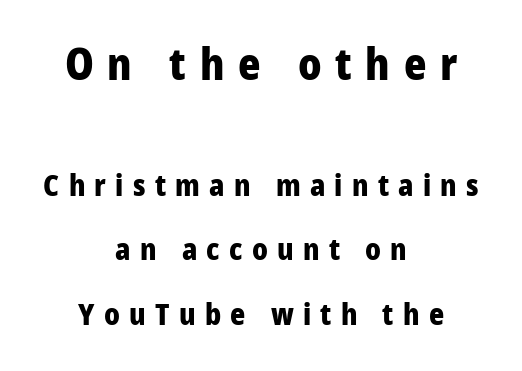
The image shows 43 px heavy, condensed sans-serif type, upright; set centered, loose line spacing (2.22x), unusually wide letter spacing (+0.32 em), not underlined; the first (top) block is 1.48x larger; low stroke contrast and a large x-height.
